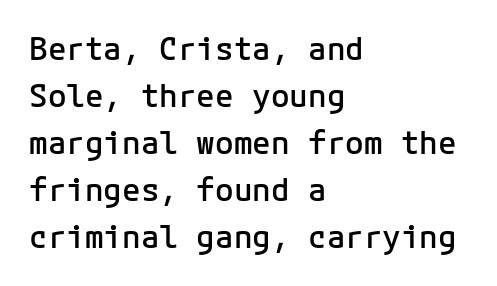
The image shows 31 px semibold sans-serif type, upright, monospaced; set left-aligned, normal line spacing (1.52x), normal letter spacing, not underlined; low stroke contrast and a medium x-height.
